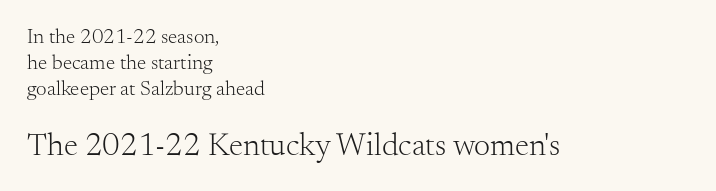
Q: Is the text bold? A: No.
Q: Is the text italic (slanted)? A: No, it is upright.
Q: Is the typeface a serif or a sans-serif typeface? A: Serif.
Q: Is the text underlined? A: No.
Q: How is the paragraph aligned? A: Left-aligned.
Q: Is the spacing between letters normal or unusually wide? A: Normal.
Q: Which block of text is set in a larger size, the first (top) or the second (bottom)? A: The second (bottom) one.
Q: Width (condensed, normal, or wide)? A: Normal.
Q: Stroke contrast? A: Medium.
Q: x-height? A: Small.
Q: Monospaced? A: No.
